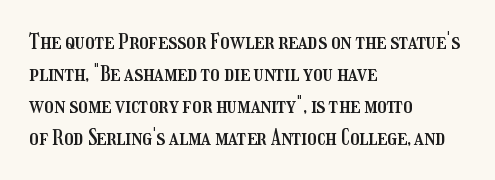
{"italic": "no", "underline": "no", "align": "left", "line_spacing": "normal", "line_spacing_ratio": 1.52, "letter_spacing": "normal", "letter_spacing_em": 0.0, "glyph_px": 21}
